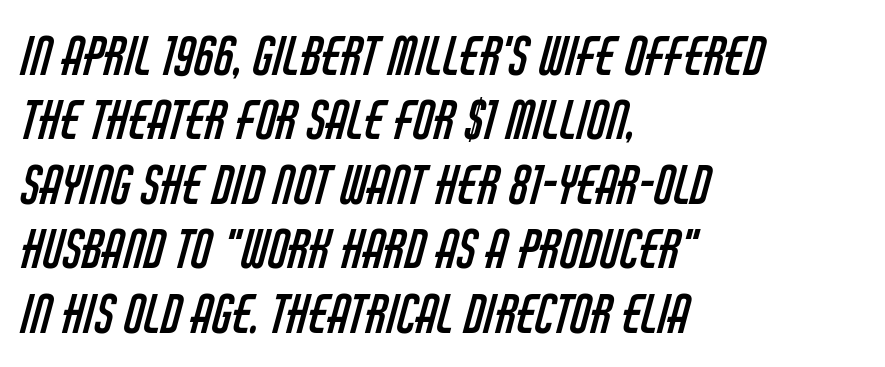
The image shows 52 px regular-weight, condensed sans-serif type; set left-aligned, line spacing 1.24x, normal letter spacing, not underlined; low stroke contrast and a large x-height.
